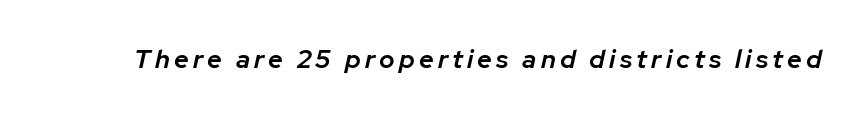
The image shows 26 px text type, italic (leaning right); set not underlined.
